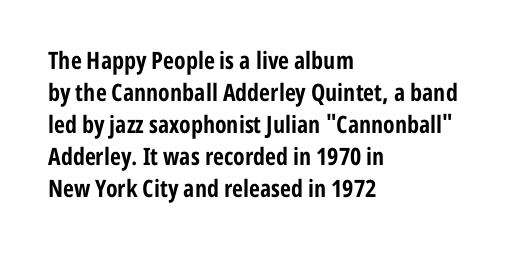
The image shows 24 px bold type, upright; set left-aligned, normal line spacing (1.33x), normal letter spacing, not underlined.
